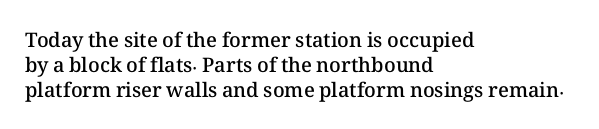
Caption: multi-line text, flush left, ragged right. Is the type bold? Partly — it's a semibold, heavier than regular but not fully bold. The rendering keeps characters at their native spacing. Is there any slant? The stems are plumb. Compared with typical paragraphs, the rows here are spaced about the same.
